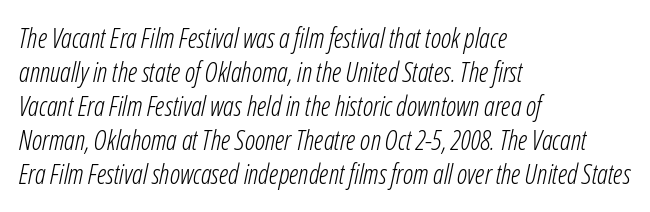
Q: Is the text bold? A: No.
Q: Is the text italic (slanted)? A: Yes, it leans right by about 12 degrees.
Q: Is the text underlined? A: No.
Q: How is the paragraph aligned? A: Left-aligned.
Q: Is the spacing between letters normal or unusually wide? A: Normal.
Q: Is the spacing between lines tight, normal or loose? A: Normal.
